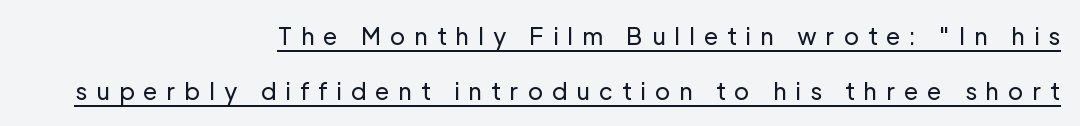
{"italic": "no", "bold": "no", "underline": "yes", "align": "right", "line_spacing": "loose", "line_spacing_ratio": 2.37, "letter_spacing": "wide", "letter_spacing_em": 0.39, "glyph_px": 23}
